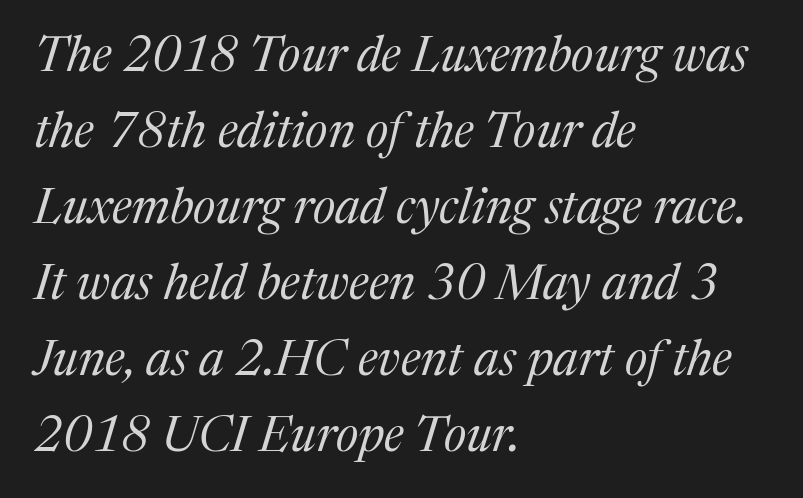
{"serif": "yes", "italic": "yes", "lean": "right", "slant_degrees": 17, "bold": "no", "weight": "regular", "width": "normal", "stroke_contrast": "medium", "x_height": "medium", "monospaced": "no", "underline": "no", "align": "left", "line_spacing": "normal", "line_spacing_ratio": 1.55, "letter_spacing": "normal", "letter_spacing_em": 0.0, "glyph_px": 49}
